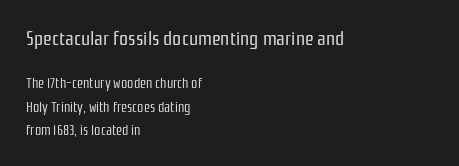
Q: Is the text bold? A: No.
Q: Is the text italic (slanted)? A: No, it is upright.
Q: Is the text underlined? A: No.
Q: How is the paragraph aligned? A: Left-aligned.
Q: Is the spacing between letters normal or unusually wide? A: Normal.
Q: Is the spacing between lines tight, normal or loose? A: Normal.
Q: Which block of text is set in a larger size, the first (top) or the second (bottom)? A: The first (top) one.
